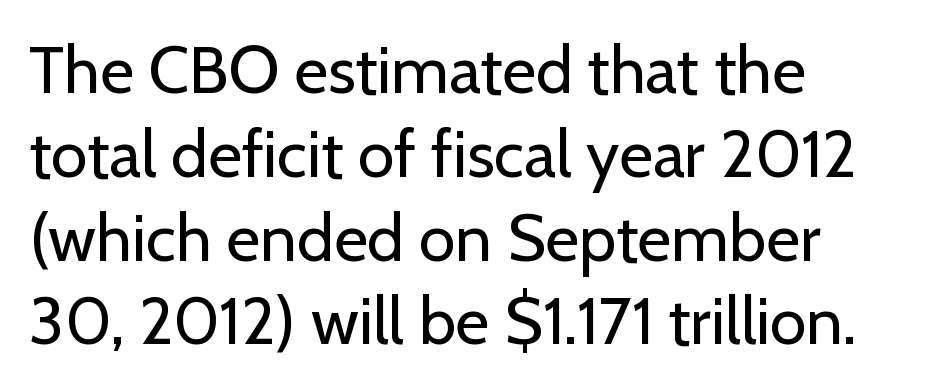
Q: Is the text bold? A: No.
Q: Is the text italic (slanted)? A: No, it is upright.
Q: Is the typeface a serif or a sans-serif typeface? A: Sans-serif.
Q: Is the text underlined? A: No.
Q: How is the paragraph aligned? A: Left-aligned.
Q: Is the spacing between letters normal or unusually wide? A: Normal.
Q: Is the spacing between lines tight, normal or loose? A: Normal.
Q: Width (condensed, normal, or wide)? A: Normal.
Q: Stroke contrast? A: Low.
Q: x-height? A: Medium.
Q: Monospaced? A: No.
